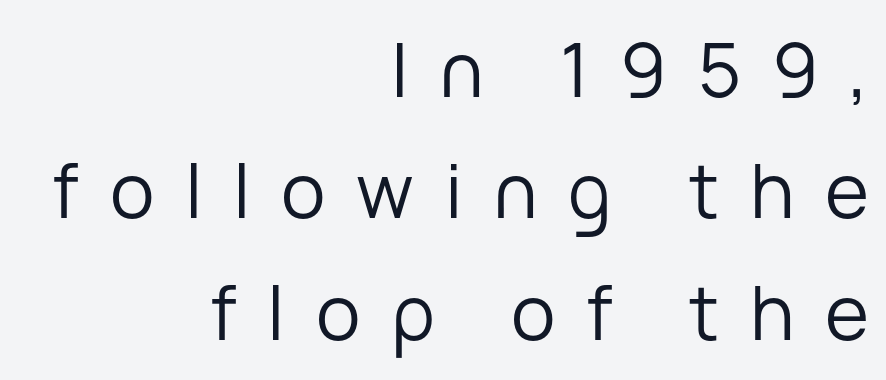
Every stem runs plumb, perpendicular to the baseline. All the whitespace from short lines collects on the left. Regular leading. Here the glyphs are tracked loosely, breaking word shapes into spaced letters.
